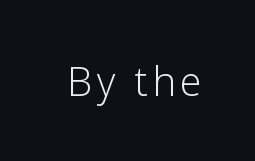
Q: Is the text bold? A: No.
Q: Is the text italic (slanted)? A: No, it is upright.
Q: Is the typeface a serif or a sans-serif typeface? A: Sans-serif.
Q: Is the text underlined? A: No.
Q: Width (condensed, normal, or wide)? A: Normal.
Q: Stroke contrast? A: Low.
Q: x-height? A: Medium.
Q: Monospaced? A: No.
